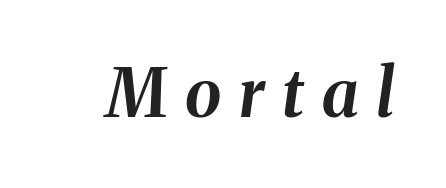
Proportional: the letters do not fall into vertical columns. Honestly, there is no underline to notice here at all. Thick stems and heavy bowls — unmistakably bold. The passage shown leans; its letterforms are oblique. Loose tracking; the words dissolve into strings of separated letters.
